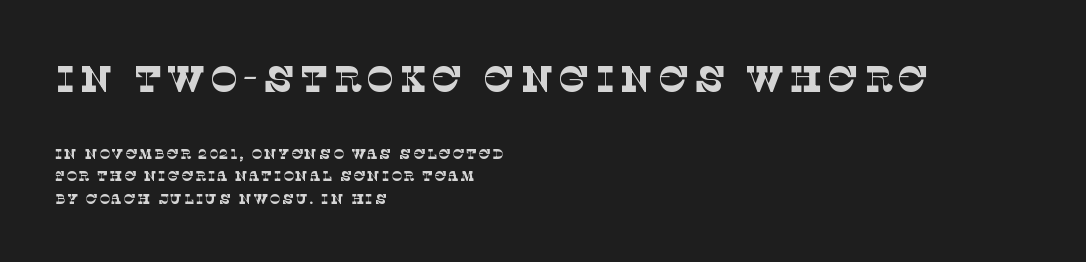
Q: Is the text bold? A: No.
Q: Is the typeface a serif or a sans-serif typeface? A: Serif.
Q: Is the text underlined? A: No.
Q: How is the paragraph aligned? A: Left-aligned.
Q: Is the spacing between lines tight, normal or loose? A: Normal.
Q: Which block of text is set in a larger size, the first (top) or the second (bottom)? A: The first (top) one.
Q: Width (condensed, normal, or wide)? A: Normal.
Q: Stroke contrast? A: Low.
Q: x-height? A: Large.
Q: Monospaced? A: No.
